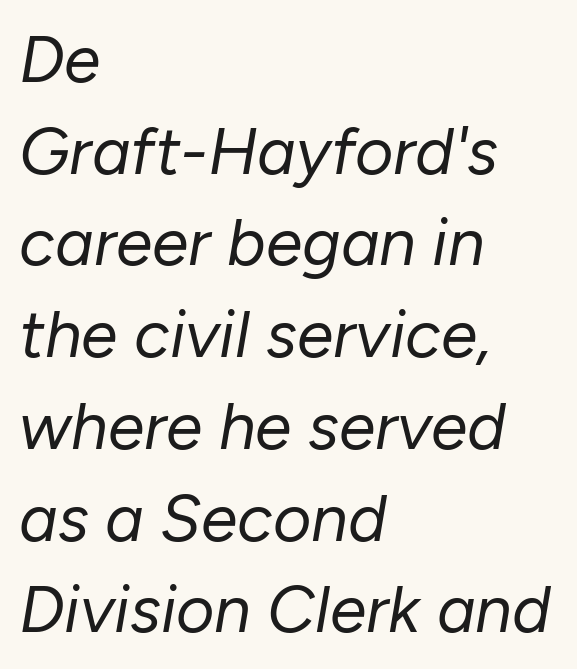
The passage shown has conventional tracking throughout. Note the varied advance widths — an 'i' is clearly narrower than an 'm'. Emphasis-style slanted type is in use. Each row of text sits above clean, open space. Every row of glyphs begins at an identical x-position on the left.
